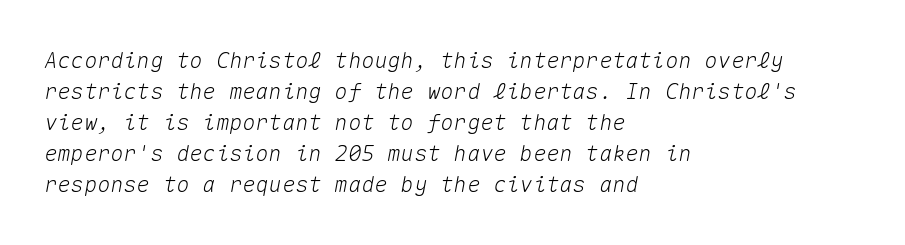
Q: Is the text italic (slanted)? A: Yes, it leans right by about 10 degrees.
Q: Is the text underlined? A: No.
Q: How is the paragraph aligned? A: Left-aligned.
Q: Is the spacing between letters normal or unusually wide? A: Normal.
Q: Is the spacing between lines tight, normal or loose? A: Normal.
